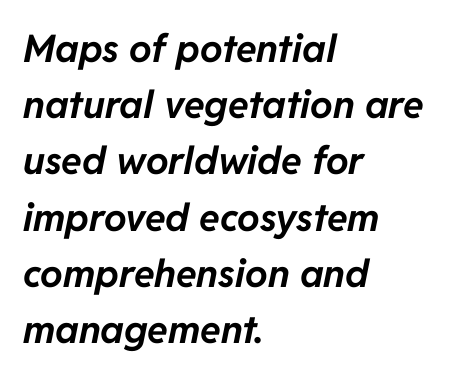
{"italic": "yes", "lean": "right", "slant_degrees": 11, "bold": "yes", "weight": "bold", "width": "normal", "stroke_contrast": "low", "x_height": "medium", "monospaced": "no", "underline": "no", "align": "left", "line_spacing": "normal", "line_spacing_ratio": 1.48, "letter_spacing": "normal", "letter_spacing_em": 0.0, "glyph_px": 38}
